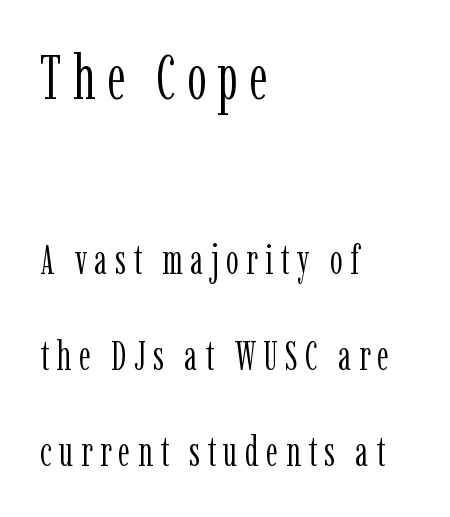
{"serif": "yes", "italic": "no", "bold": "no", "weight": "light", "width": "condensed", "stroke_contrast": "low", "x_height": "medium", "monospaced": "no", "underline": "no", "align": "left", "line_spacing": "loose", "line_spacing_ratio": 2.34, "larger_block": "first", "size_ratio": 1.51, "glyph_px": 62}
